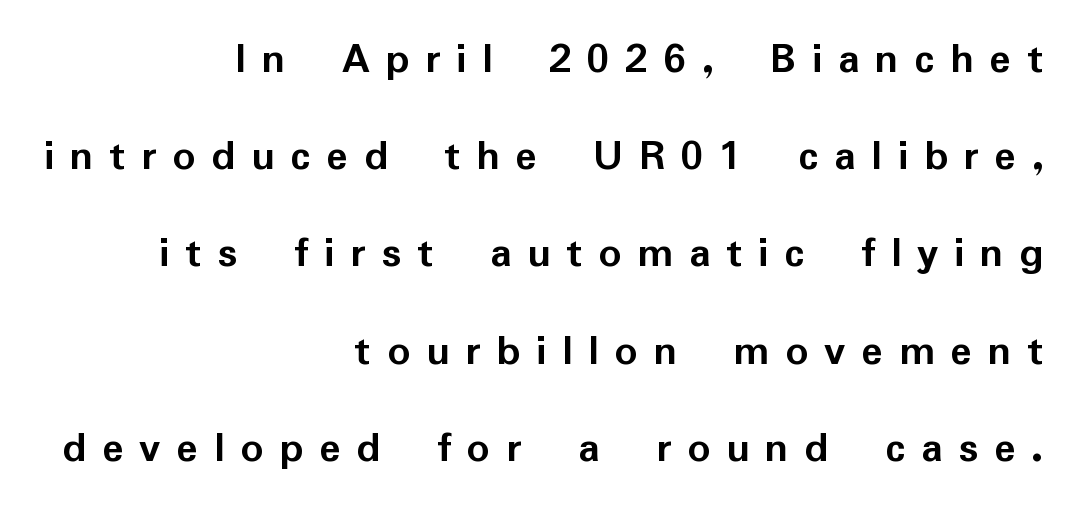
Between one letter and the next there's a generous, obvious gap. No word sits above an underline. Line endings align vertically; line beginnings do not. Stroke thickness is high; the sample reads as a true bold. Check where the strokes stop: nothing finishes them off — pure sans. The lines are spread far apart with generous leading.
